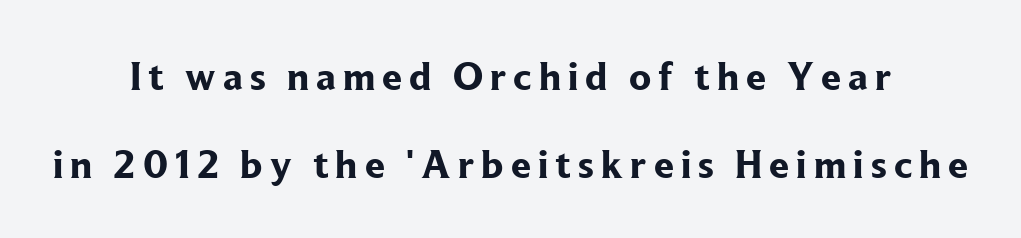
The image shows 40 px bold serif type, upright; set centered, loose line spacing (2.2x), not underlined; low stroke contrast and a medium x-height.
